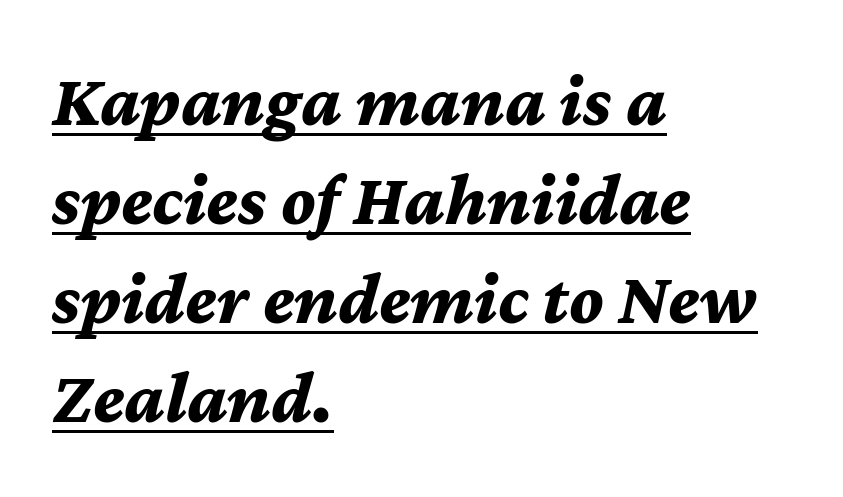
Q: Is the text bold? A: Yes.
Q: Is the text italic (slanted)? A: Yes, it leans right by about 12 degrees.
Q: Is the text underlined? A: Yes.
Q: How is the paragraph aligned? A: Left-aligned.
Q: Is the spacing between letters normal or unusually wide? A: Normal.
Q: Is the spacing between lines tight, normal or loose? A: Normal.
Q: Width (condensed, normal, or wide)? A: Normal.
Q: Stroke contrast? A: Medium.
Q: x-height? A: Medium.
Q: Monospaced? A: No.
